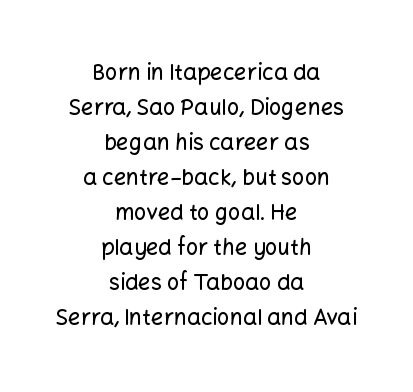
Horizontally, the lines are justified to the midpoint only. Notice how descenders clear the ascenders below comfortably — that's standard leading. What stands out about the letter spacing? Nothing — it is the standard amount. Check under the words: just untouched page. Rendered with straight, roman letterforms.
